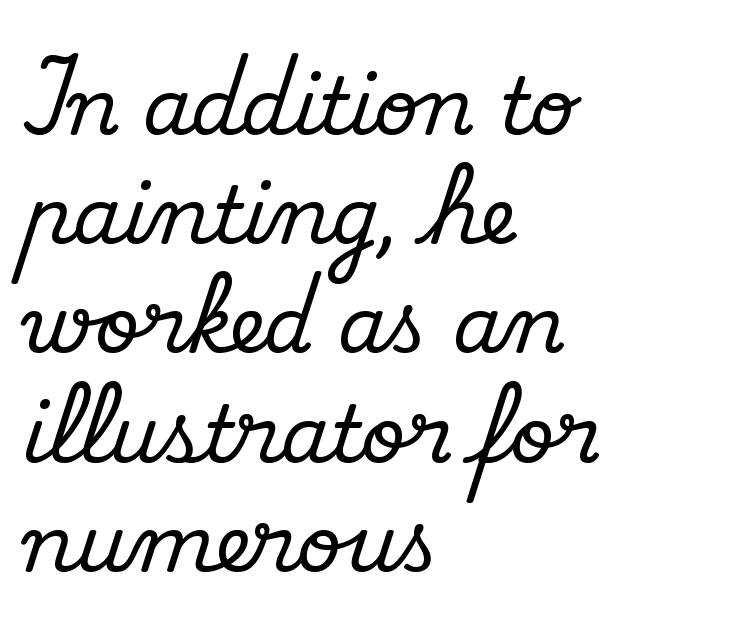
The image shows 78 px serif type; set left-aligned, normal line spacing (1.4x), normal letter spacing, not underlined; medium stroke contrast and a small x-height.
